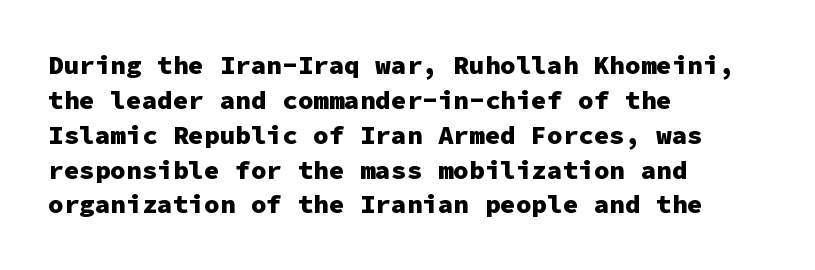
The baseline area is clear. The lines in this sample share a left origin and differ only in where they stop. The type is set solid horizontally, with unmodified tracking. Compared with typical paragraphs, the rows here are spaced about the same. Thick stems and heavy bowls — unmistakably bold. Ascenders rise straight up at ninety degrees.
